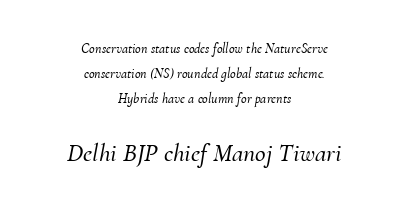
The strip under each line holds only bare page. The letters in the lower block stand taller than those in the block above. Observe the ordinary spacing: letters are neighbours, not strangers. This sample uses an oblique cut, with every glyph tilted off the vertical. Neither beginnings nor endings align; midpoints do.
